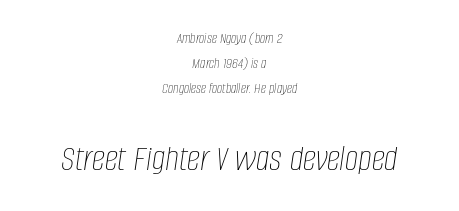
Q: Is the text bold? A: No.
Q: Is the text italic (slanted)? A: Yes, it leans right by about 8 degrees.
Q: Is the text underlined? A: No.
Q: How is the paragraph aligned? A: Centered.
Q: Is the spacing between letters normal or unusually wide? A: Normal.
Q: Is the spacing between lines tight, normal or loose? A: Normal.
Q: Which block of text is set in a larger size, the first (top) or the second (bottom)? A: The second (bottom) one.
Q: Width (condensed, normal, or wide)? A: Condensed.
Q: Stroke contrast? A: Low.
Q: x-height? A: Large.
Q: Monospaced? A: No.
